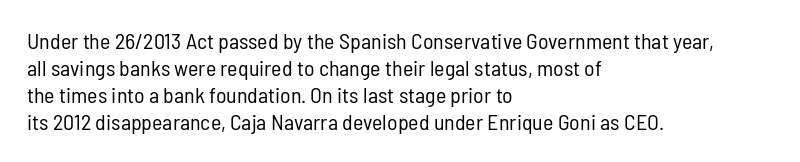
Honestly, the letter spacing is just normal — you wouldn't notice it. A student would call this left alignment; a typographer would say flush left, rag right. The font sits on the lighter half of the weight spectrum, regular included. Just letters on the line, the space beneath them empty.
